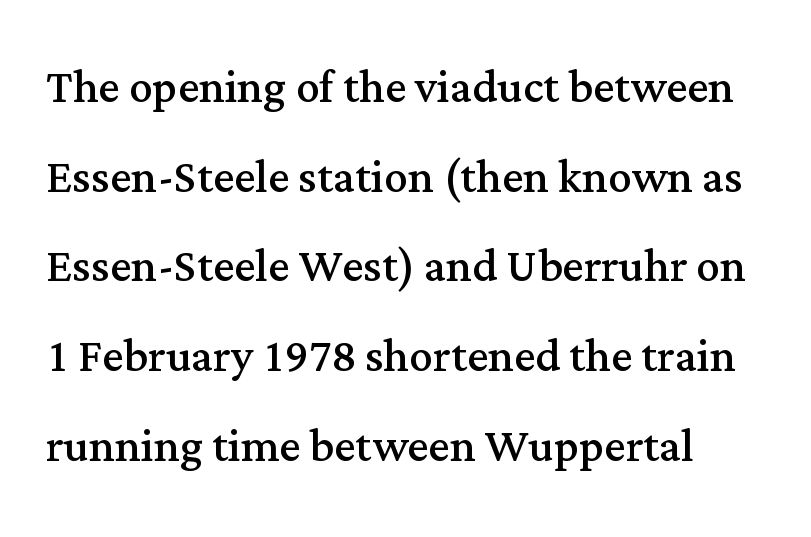
Do the characters align in a grid? No, the font is proportional. The face used here is seriffed, in the tradition of book romans. The specimen reads as upright at a glance. The baseline area is clear. Baseline-to-baseline distance is the conventional proportion of letter height.
